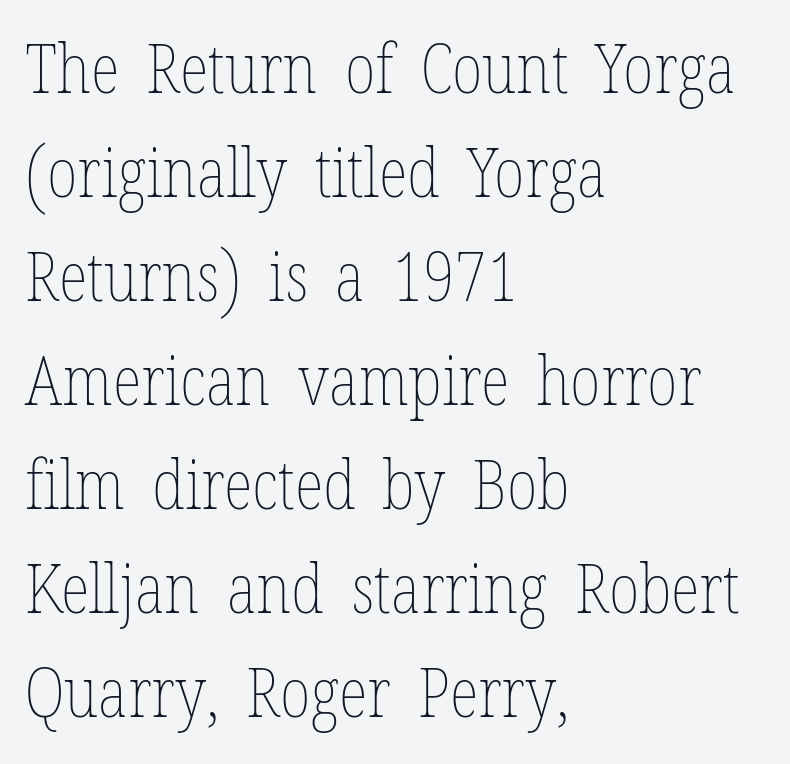
Here the designer chose a conventional face with non-uniform glyph widths. A classic flush-left, rag-right setting is used for this passage. The line-height multiplier appears to be the usual default. Plain, unruled lines of type.
